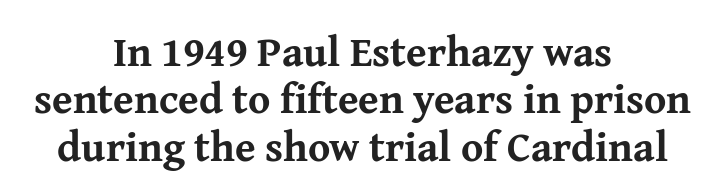
{"serif": "yes", "italic": "no", "bold": "yes", "weight": "bold", "width": "normal", "stroke_contrast": "medium", "x_height": "medium", "monospaced": "no", "underline": "no", "align": "center", "line_spacing": "tight", "line_spacing_ratio": 1.13, "letter_spacing": "normal", "letter_spacing_em": 0.0, "glyph_px": 42}
